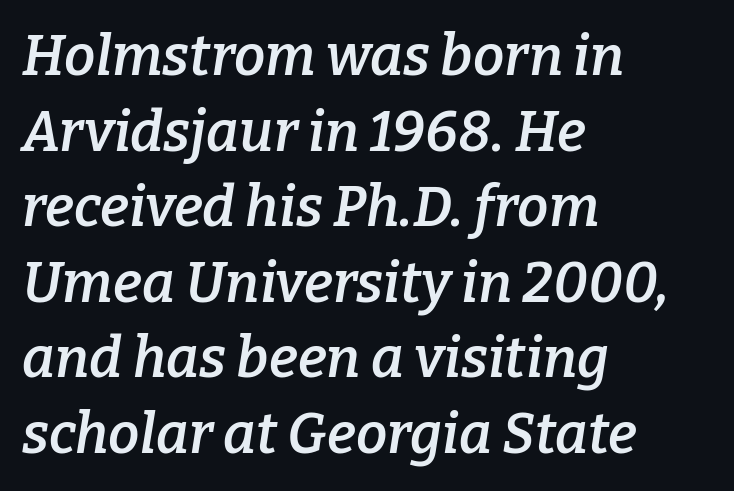
The image shows 56 px semibold serif type, italic (leaning right); set left-aligned, normal line spacing (1.35x), normal letter spacing, not underlined; low stroke contrast and a medium x-height.
